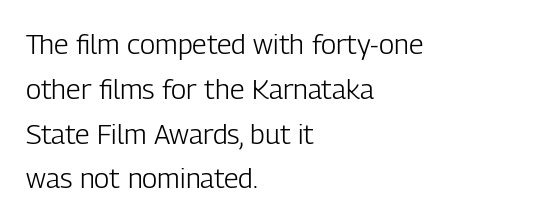
The image shows 28 px light, condensed sans-serif type, upright; set left-aligned, normal line spacing (1.6x), normal letter spacing, not underlined; low stroke contrast and a medium x-height.
